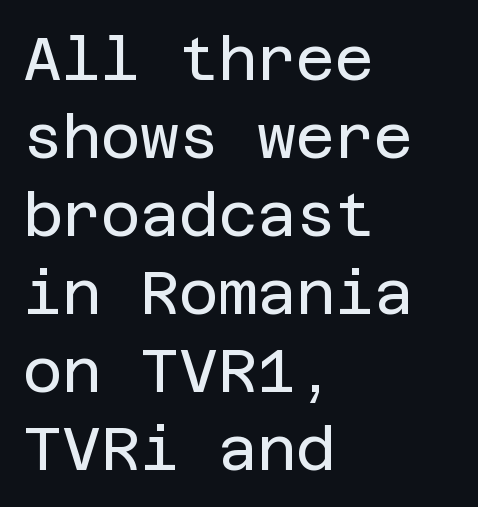
Q: Is the text bold? A: No.
Q: Is the text italic (slanted)? A: No, it is upright.
Q: Is the typeface a serif or a sans-serif typeface? A: Sans-serif.
Q: Is the text underlined? A: No.
Q: How is the paragraph aligned? A: Left-aligned.
Q: Is the spacing between letters normal or unusually wide? A: Normal.
Q: Is the spacing between lines tight, normal or loose? A: Normal.
Q: Width (condensed, normal, or wide)? A: Normal.
Q: Stroke contrast? A: Low.
Q: x-height? A: Large.
